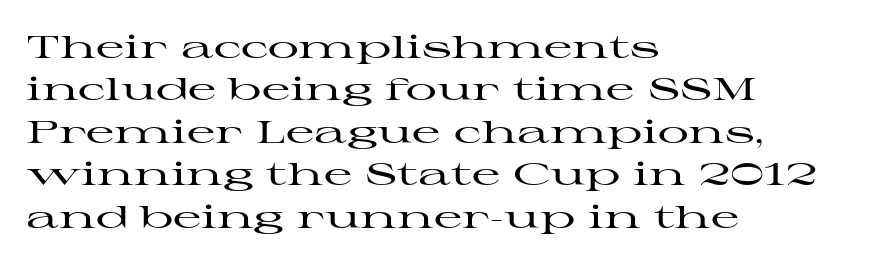
The typeface chosen for these lines features serifs. The lines are quadded left. Words float on clear page, feet unadorned. These lines keep a tight, regular rhythm from letter to letter.
